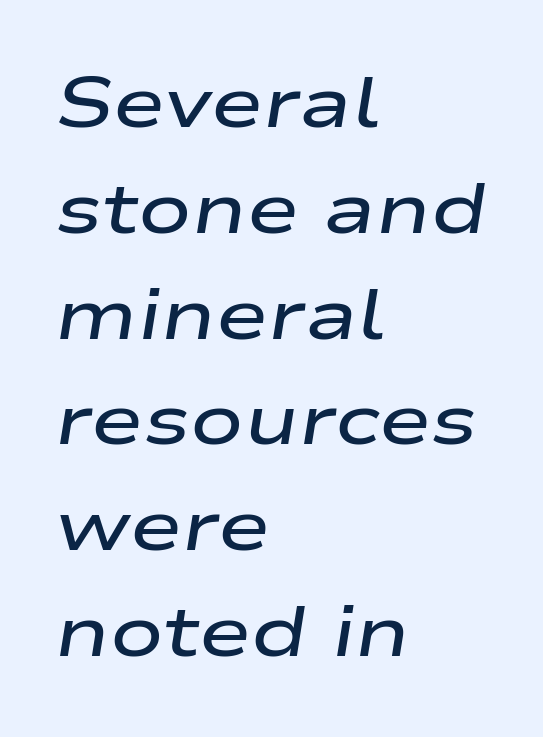
The image shows 71 px semibold, wide type, italic (leaning right); set left-aligned, normal line spacing (1.49x), normal letter spacing, not underlined; low stroke contrast and a medium x-height.
